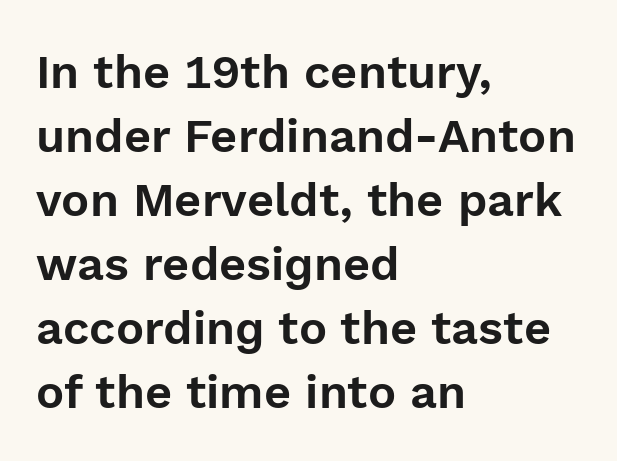
The specimen reads as upright at a glance. Leading: standard. Note: no serifs on the glyphs. These lines keep a tight, regular rhythm from letter to letter.
